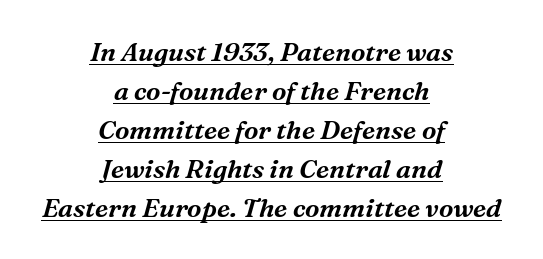
Every word sits above its own underline. The passage shown leans; its letterforms are oblique. In terms of letterspacing, this is plain default setting. The whitespace from short lines is split evenly between both sides. The space between consecutive lines is moderate.
